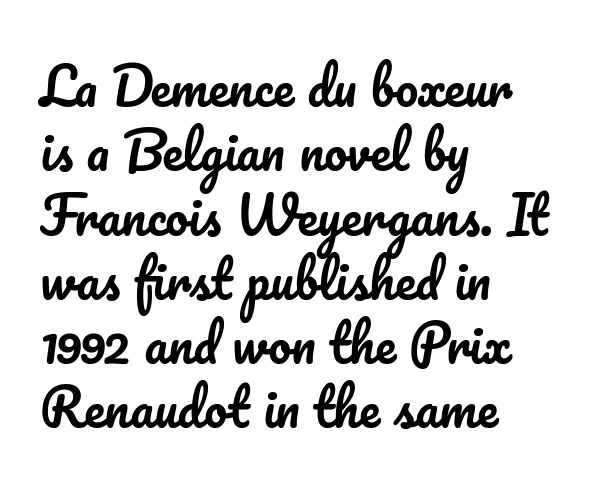
{"width": "normal", "stroke_contrast": "low", "x_height": "small", "monospaced": "no", "underline": "no", "align": "left", "line_spacing": "normal", "line_spacing_ratio": 1.26, "letter_spacing": "normal", "letter_spacing_em": 0.0, "glyph_px": 51}
